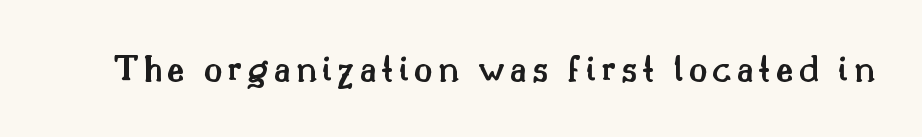
{"serif": "yes", "italic": "no", "bold": "semi", "weight": "semibold", "width": "normal", "stroke_contrast": "medium", "x_height": "small", "monospaced": "no", "underline": "no", "glyph_px": 38}
